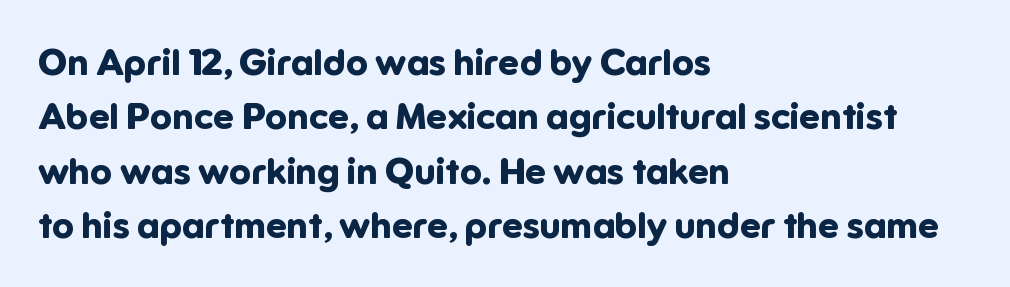
Spacing verdict: proportional, widths tailored to each character. A typesetter would call this zero additional tracking. How heavy is the stroke? Heavy — this is a bold. Compared with a centered layout, this one pins lines to the left instead.
